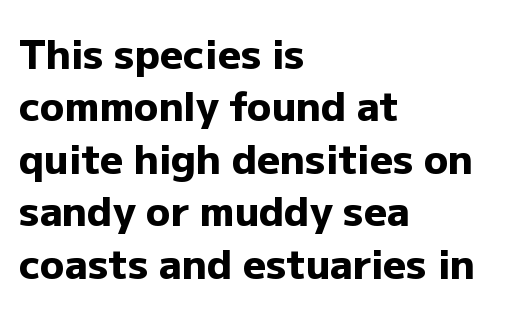
{"serif": "no", "italic": "no", "bold": "yes", "weight": "heavy", "width": "normal", "stroke_contrast": "low", "x_height": "medium", "monospaced": "no", "underline": "no", "align": "left", "line_spacing": "normal", "line_spacing_ratio": 1.31, "letter_spacing": "normal", "letter_spacing_em": 0.0, "glyph_px": 40}
